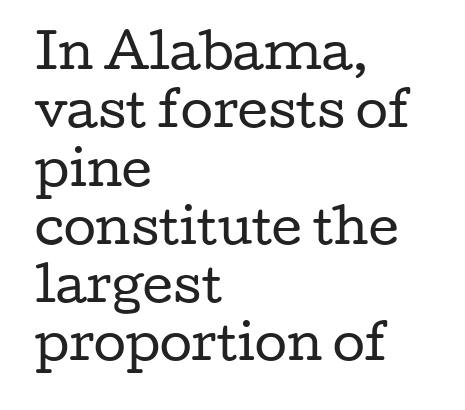
Q: Is the text bold? A: No.
Q: Is the text italic (slanted)? A: No, it is upright.
Q: Is the typeface a serif or a sans-serif typeface? A: Serif.
Q: Is the text underlined? A: No.
Q: How is the paragraph aligned? A: Left-aligned.
Q: Is the spacing between letters normal or unusually wide? A: Normal.
Q: Width (condensed, normal, or wide)? A: Wide.
Q: Stroke contrast? A: Low.
Q: x-height? A: Medium.
Q: Monospaced? A: No.
